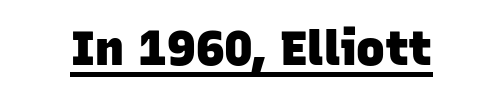
The image shows 48 px heavy sans-serif type; set normal letter spacing, underlined; low stroke contrast and a large x-height.
